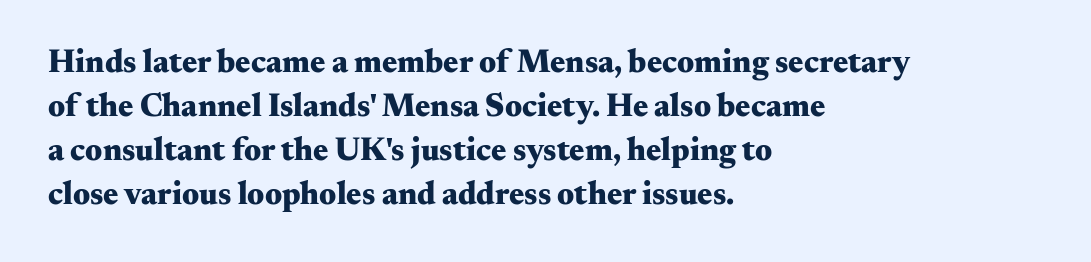
{"serif": "yes", "italic": "no", "bold": "yes", "weight": "heavy", "width": "wide", "stroke_contrast": "medium", "x_height": "small", "monospaced": "no", "underline": "no", "align": "left", "line_spacing": "normal", "line_spacing_ratio": 1.38, "letter_spacing": "normal", "letter_spacing_em": 0.0, "glyph_px": 32}
